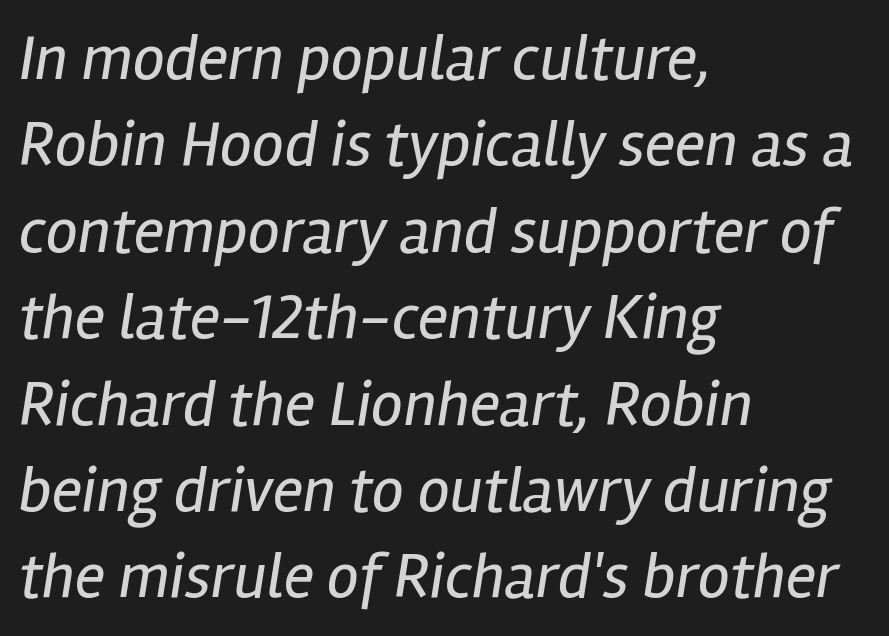
The image shows 64 px regular-weight, condensed type, italic (leaning right); set left-aligned, normal line spacing (1.35x), normal letter spacing, not underlined; low stroke contrast and a medium x-height.
